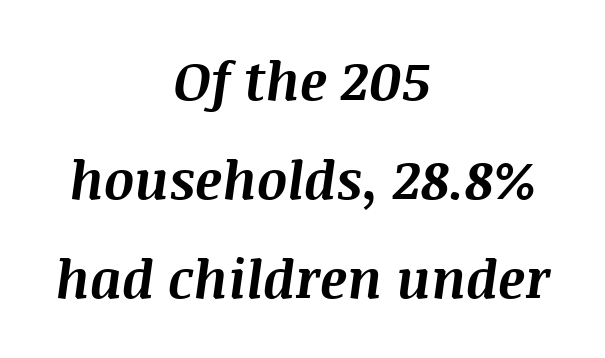
{"italic": "yes", "lean": "right", "slant_degrees": 8, "bold": "yes", "weight": "bold", "width": "normal", "stroke_contrast": "medium", "x_height": "large", "monospaced": "no", "underline": "no", "align": "center", "line_spacing_ratio": 1.87, "letter_spacing": "normal", "letter_spacing_em": 0.0, "glyph_px": 53}
